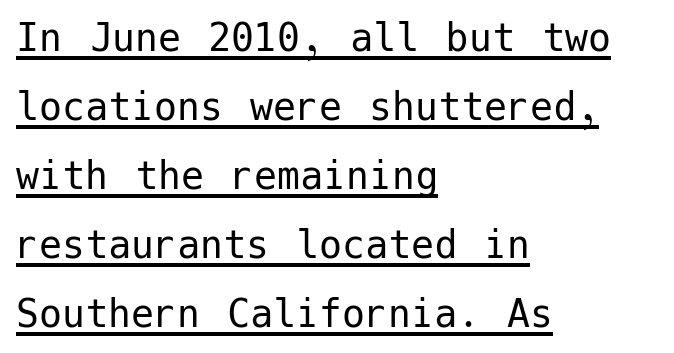
The image shows 46 px regular-weight sans-serif type, upright; set left-aligned, normal line spacing (1.5x), normal letter spacing, underlined; low stroke contrast and a medium x-height.
